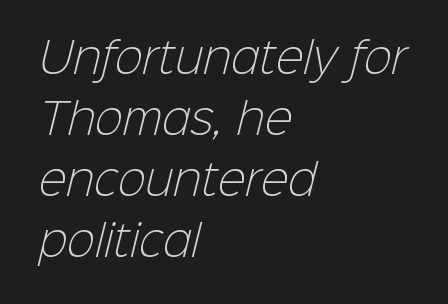
{"serif": "no", "bold": "no", "weight": "light", "width": "normal", "stroke_contrast": "low", "x_height": "medium", "monospaced": "no", "underline": "no", "align": "left", "line_spacing": "normal", "line_spacing_ratio": 1.45, "letter_spacing": "normal", "letter_spacing_em": 0.0, "glyph_px": 42}
